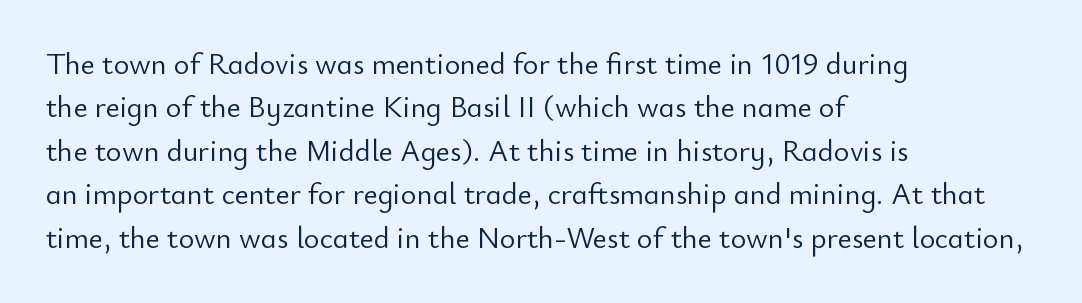
{"serif": "no", "italic": "no", "bold": "no", "weight": "light", "width": "normal", "stroke_contrast": "low", "x_height": "small", "monospaced": "no", "underline": "no", "align": "left", "line_spacing": "normal", "line_spacing_ratio": 1.45, "letter_spacing": "normal", "letter_spacing_em": 0.0, "glyph_px": 30}
